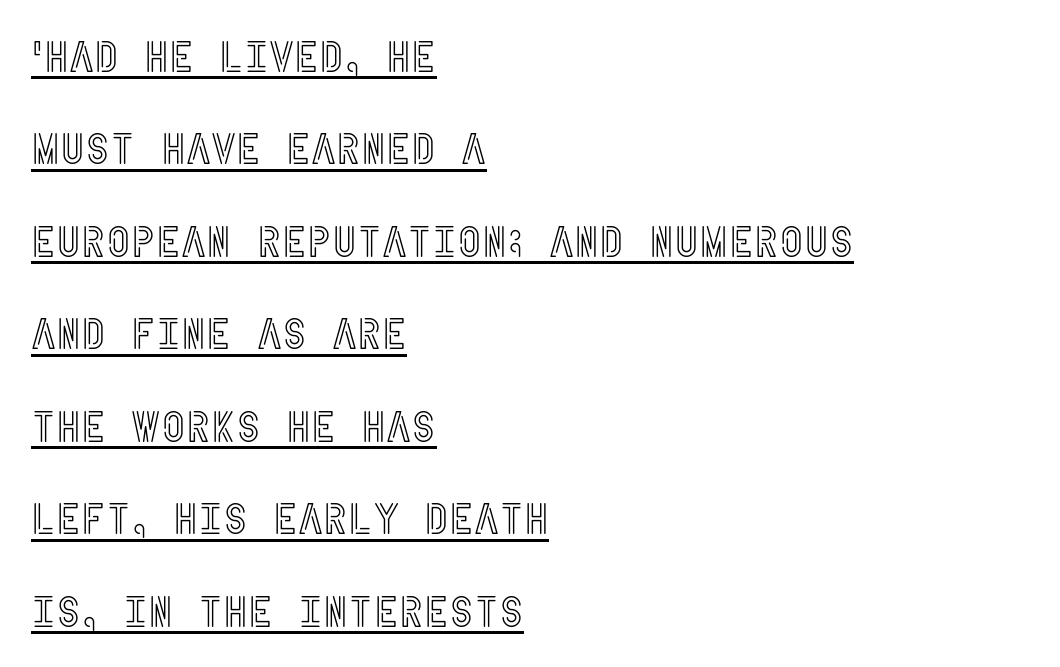
Q: Is the text italic (slanted)? A: No, it is upright.
Q: Is the text underlined? A: Yes.
Q: How is the paragraph aligned? A: Left-aligned.
Q: Is the spacing between letters normal or unusually wide? A: Normal.
Q: Is the spacing between lines tight, normal or loose? A: Loose.
Q: Width (condensed, normal, or wide)? A: Condensed.
Q: x-height? A: Large.
